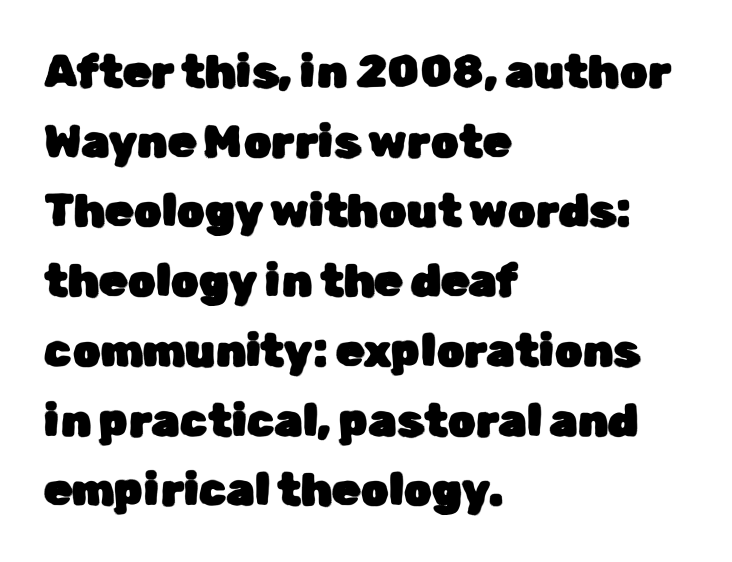
This sample has the flowing, uneven cadence of proportional lettering. Typographically, this falls in the sans-serif category. Regular leading. The axis of the letterforms is exactly vertical. The text block is weighted toward the left margin, trailing off unevenly rightward. A typesetter would call this zero additional tracking.
